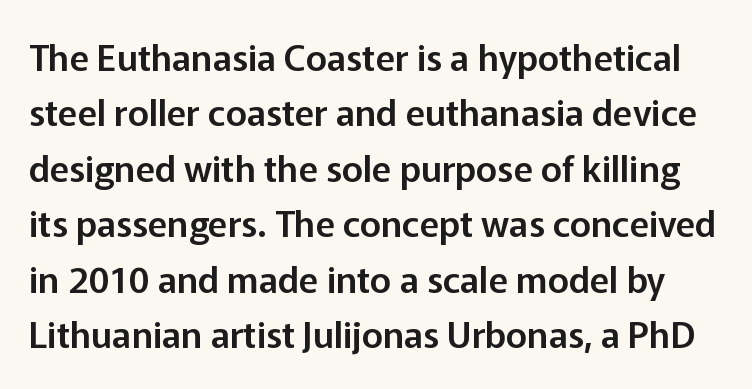
The image shows 36 px sans-serif type, upright; set normal line spacing (1.54x), normal letter spacing, not underlined; low stroke contrast and a medium x-height.
